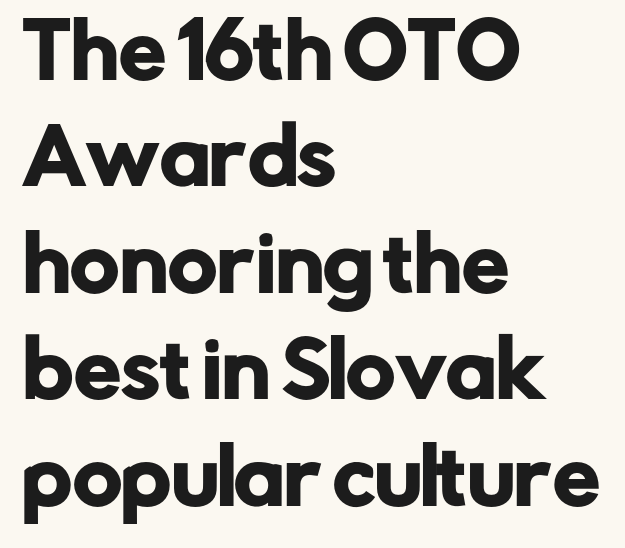
{"serif": "no", "italic": "no", "width": "normal", "stroke_contrast": "low", "x_height": "medium", "monospaced": "no", "underline": "no", "align": "left", "line_spacing": "normal", "line_spacing_ratio": 1.42, "letter_spacing": "normal", "letter_spacing_em": 0.0, "glyph_px": 75}
